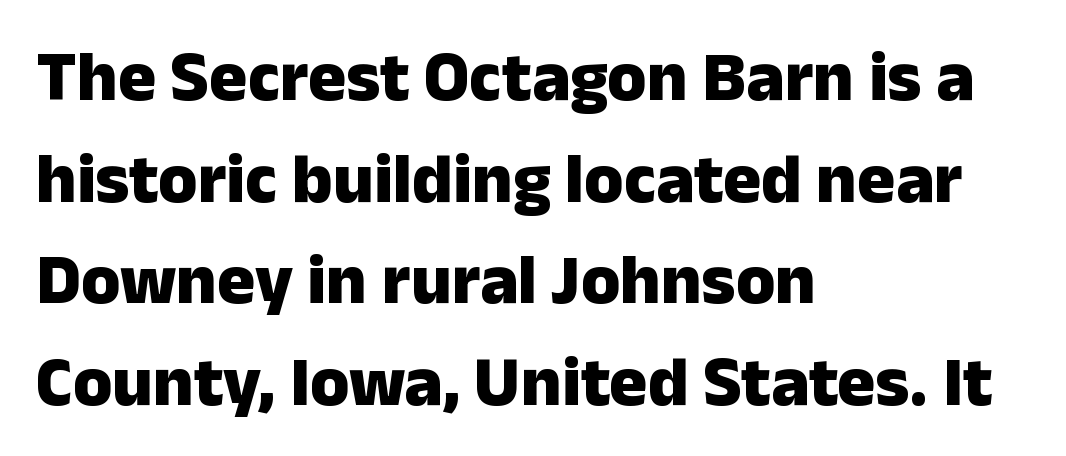
The image shows 71 px heavy sans-serif type, upright; set left-aligned, normal line spacing (1.43x), normal letter spacing, not underlined; low stroke contrast and a medium x-height.
